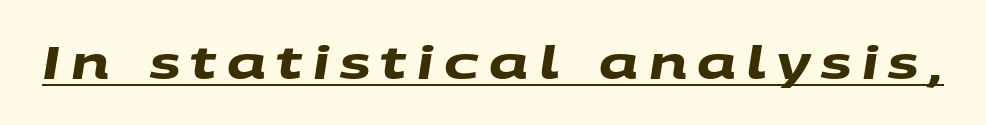
The image shows 45 px heavy, wide sans-serif type; set unusually wide letter spacing (+0.23 em), underlined; medium stroke contrast and a large x-height.
